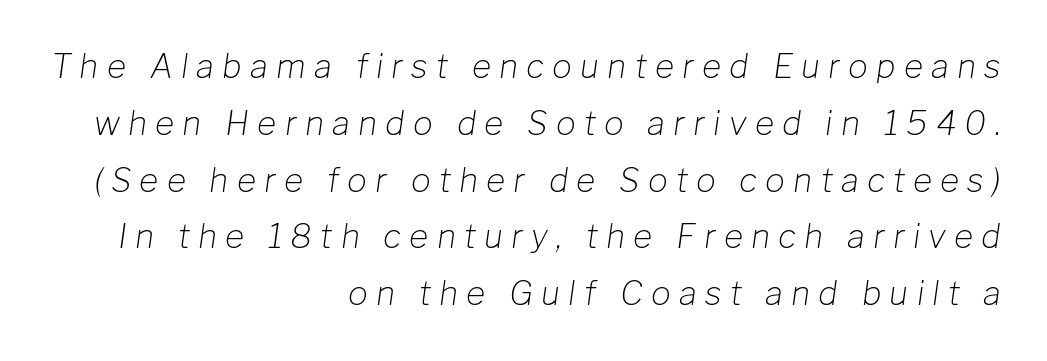
The image shows 33 px light type, italic (leaning right); set right-aligned, line spacing 1.72x, unusually wide letter spacing (+0.25 em), not underlined; low stroke contrast and a medium x-height.
